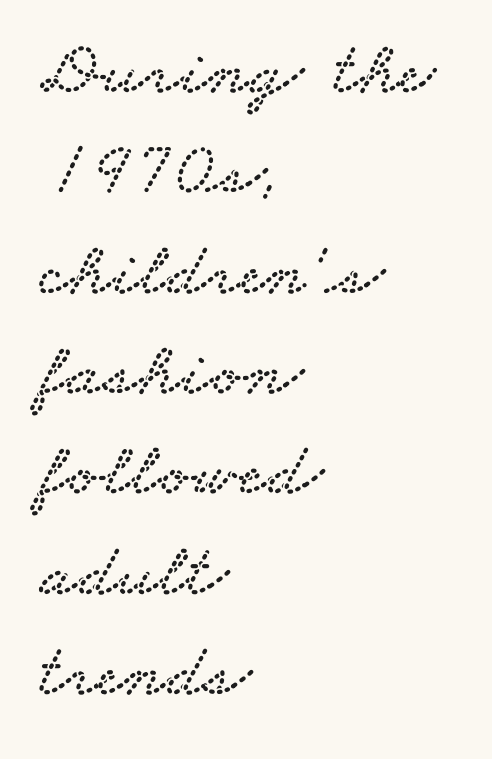
The rendering keeps characters at their native spacing. Character widths vary here, with narrow letters taking less room than wide ones. Notice how descenders clear the ascenders below comfortably — that's standard leading. The font family rendered here belongs to the serif group. Descenders hang freely into open space. The compositor pushed each line to the left boundary.
